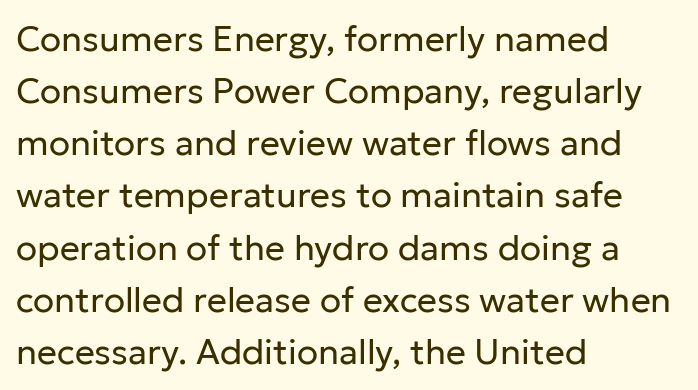
The image shows 35 px regular-weight sans-serif type, upright; set left-aligned, normal line spacing (1.49x), normal letter spacing, not underlined; low stroke contrast and a medium x-height.
